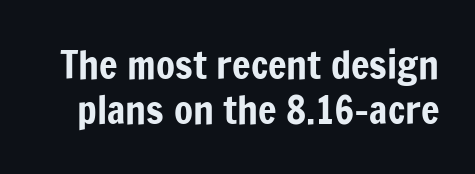
{"serif": "no", "italic": "no", "width": "condensed", "stroke_contrast": "low", "x_height": "medium", "monospaced": "no", "underline": "no", "line_spacing_ratio": 1.16, "letter_spacing": "normal", "letter_spacing_em": 0.0, "glyph_px": 39}
